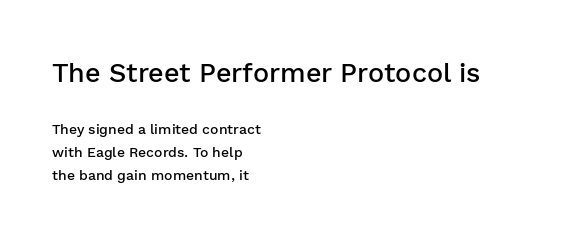
Emphasis by weight is partial: semibold. The upper block of text is set noticeably larger than the block beneath it. Ordinary non-slanted type is in use. The setting favours the left margin, as ordinary paragraphs usually do. The line texture is even and compact thanks to regular tracking. The passage shown stacks its lines at a standard gap.
